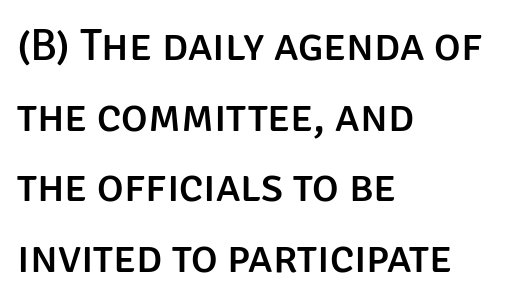
The image shows 45 px sans-serif type, upright; set left-aligned, normal line spacing (1.57x), normal letter spacing, not underlined; low stroke contrast and a large x-height.
